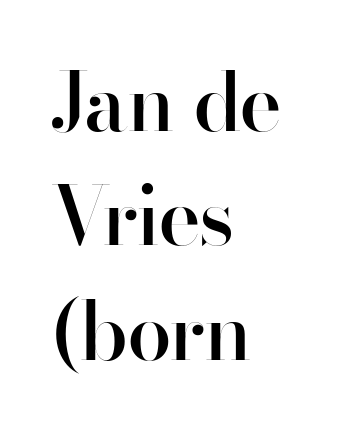
Q: Is the text bold? A: Semi-bold.
Q: Is the text italic (slanted)? A: No, it is upright.
Q: Is the typeface a serif or a sans-serif typeface? A: Sans-serif.
Q: Is the text underlined? A: No.
Q: How is the paragraph aligned? A: Left-aligned.
Q: Is the spacing between letters normal or unusually wide? A: Normal.
Q: Is the spacing between lines tight, normal or loose? A: Normal.
Q: Width (condensed, normal, or wide)? A: Normal.
Q: Stroke contrast? A: High.
Q: x-height? A: Small.
Q: Monospaced? A: No.
